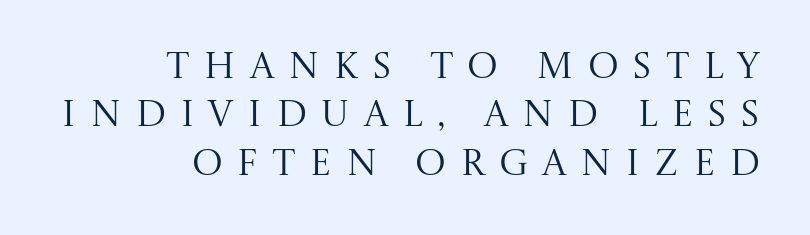
{"serif": "yes", "italic": "no", "bold": "no", "weight": "regular", "width": "normal", "stroke_contrast": "medium", "x_height": "large", "monospaced": "no", "underline": "no", "align": "right", "line_spacing": "normal", "line_spacing_ratio": 1.31, "letter_spacing": "wide", "letter_spacing_em": 0.37, "glyph_px": 37}
